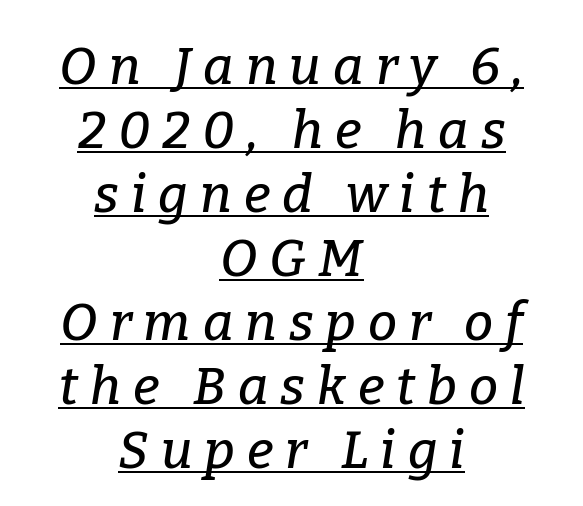
The image shows 52 px serif type, italic (leaning right); set centered, line spacing 1.23x, unusually wide letter spacing (+0.23 em), underlined; low stroke contrast and a medium x-height.
